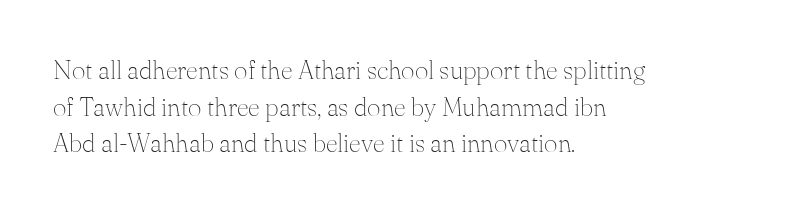
Q: Is the text bold? A: No.
Q: Is the text italic (slanted)? A: No, it is upright.
Q: Is the text underlined? A: No.
Q: How is the paragraph aligned? A: Left-aligned.
Q: Is the spacing between letters normal or unusually wide? A: Normal.
Q: Is the spacing between lines tight, normal or loose? A: Normal.
